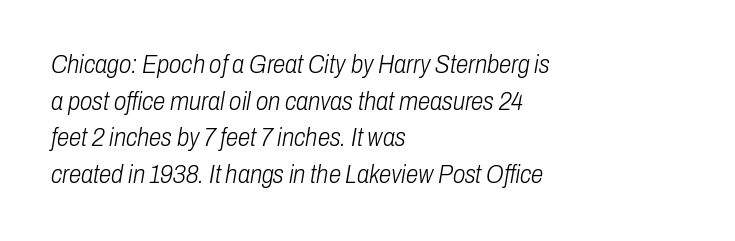
The image shows 25 px text type, italic (leaning right); set left-aligned, normal line spacing (1.47x), normal letter spacing, not underlined.
